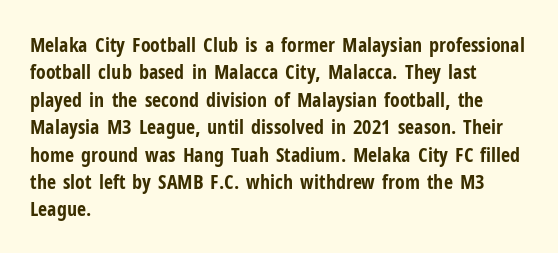
The image shows 20 px bold type, upright; set left-aligned, normal line spacing (1.37x), normal letter spacing, not underlined.
